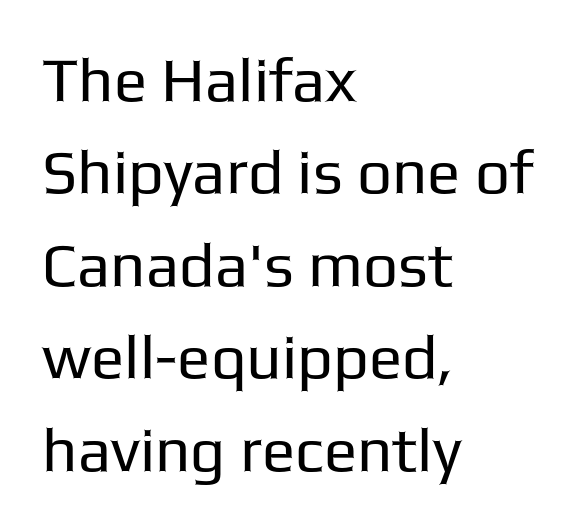
Q: Is the text bold? A: No.
Q: Is the text italic (slanted)? A: No, it is upright.
Q: Is the typeface a serif or a sans-serif typeface? A: Sans-serif.
Q: Is the text underlined? A: No.
Q: How is the paragraph aligned? A: Left-aligned.
Q: Is the spacing between letters normal or unusually wide? A: Normal.
Q: Is the spacing between lines tight, normal or loose? A: Normal.
Q: Width (condensed, normal, or wide)? A: Normal.
Q: Stroke contrast? A: Low.
Q: x-height? A: Medium.
Q: Monospaced? A: No.
